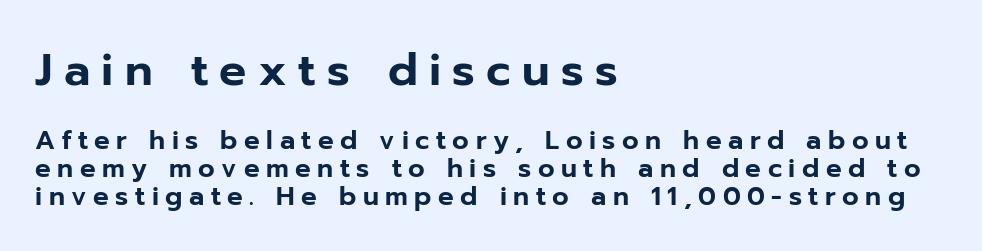
Q: Is the text italic (slanted)? A: No, it is upright.
Q: Is the typeface a serif or a sans-serif typeface? A: Sans-serif.
Q: Is the text underlined? A: No.
Q: How is the paragraph aligned? A: Left-aligned.
Q: Is the spacing between letters normal or unusually wide? A: Unusually wide.
Q: Is the spacing between lines tight, normal or loose? A: Tight.
Q: Which block of text is set in a larger size, the first (top) or the second (bottom)? A: The first (top) one.
Q: Width (condensed, normal, or wide)? A: Normal.
Q: Stroke contrast? A: Low.
Q: x-height? A: Medium.
Q: Monospaced? A: No.
